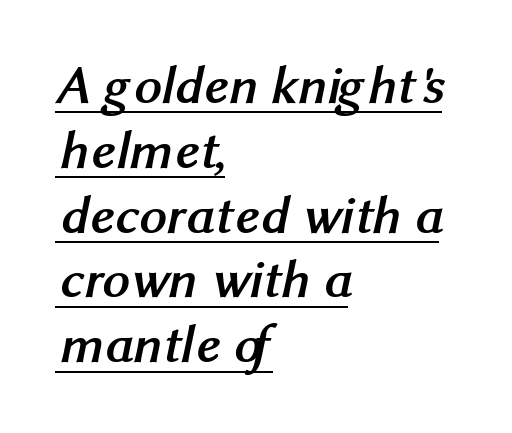
Stroke thickness is high; the sample reads as a true bold. Looks like regular typesetting: each glyph gets only the width it needs. Each line starts at the same left margin while the right side varies. The rendered words wear a rule along their underside. Default kerning and tracking; the words read as compact shapes. Does the type have serifs? No, each stem ends abruptly.
